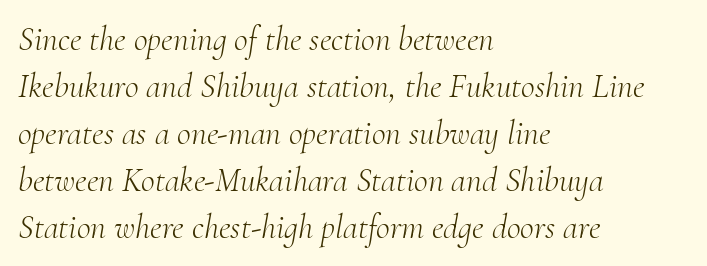
{"serif": "yes", "italic": "yes", "lean": "right", "slant_degrees": 10, "bold": "no", "weight": "light", "width": "normal", "stroke_contrast": "medium", "x_height": "small", "monospaced": "no", "underline": "no", "align": "left", "line_spacing": "normal", "line_spacing_ratio": 1.38, "letter_spacing": "normal", "letter_spacing_em": 0.0, "glyph_px": 34}
